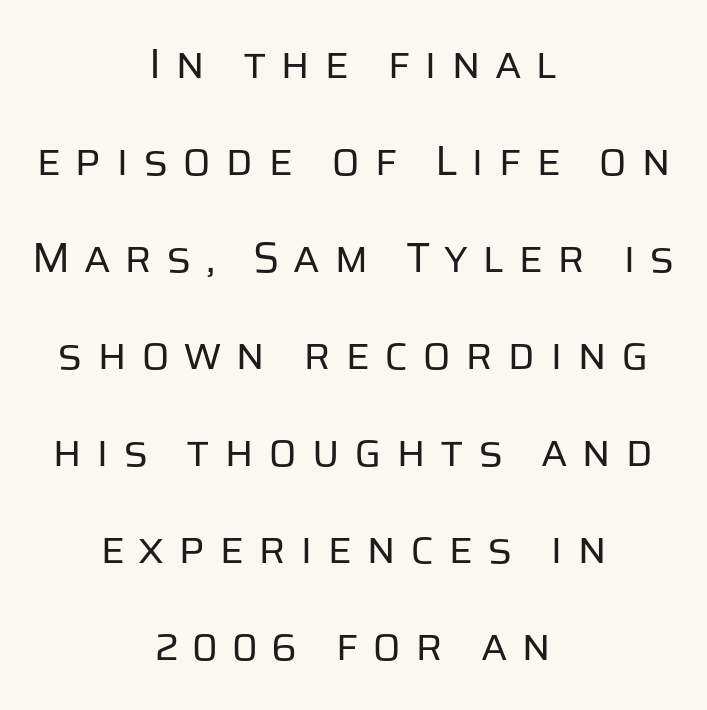
The image shows 42 px regular-weight sans-serif type, upright; set centered, loose line spacing (2.31x), unusually wide letter spacing (+0.33 em), not underlined; low stroke contrast and a large x-height.
